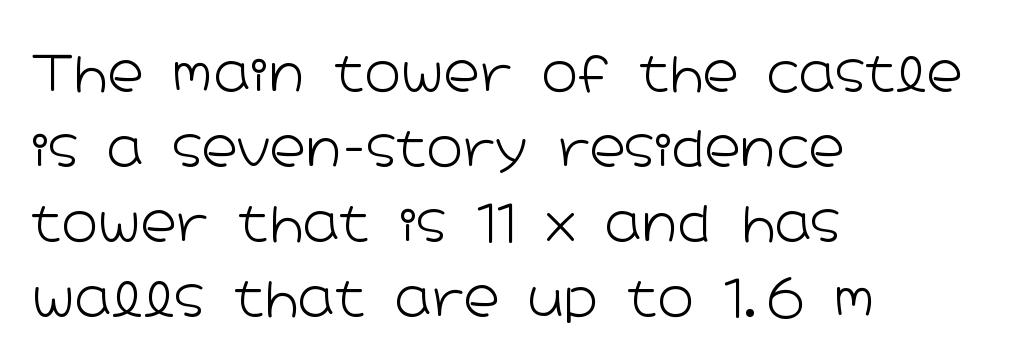
Unlike italic type, these characters show no tilt at all. Letters have the restrained weight of plain body copy at most. Any mark beneath the type? The region is blank. Each letter keeps its own natural width here, so spacing adapts to shape.
